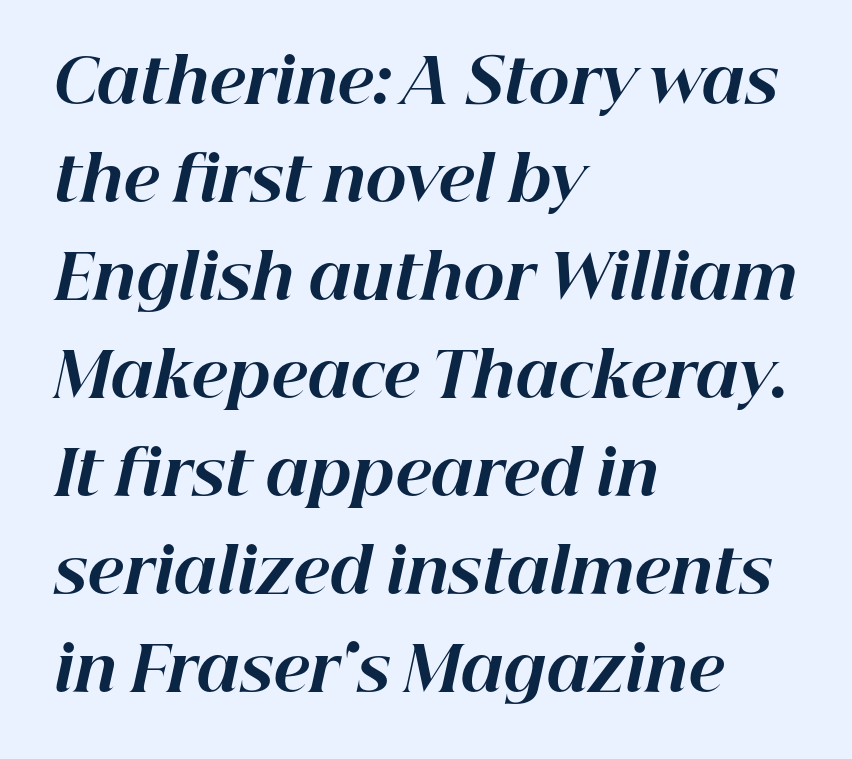
Q: Is the text bold? A: Yes.
Q: Is the text italic (slanted)? A: Yes, it leans right by about 12 degrees.
Q: Is the text underlined? A: No.
Q: How is the paragraph aligned? A: Left-aligned.
Q: Is the spacing between letters normal or unusually wide? A: Normal.
Q: Is the spacing between lines tight, normal or loose? A: Normal.
Q: Width (condensed, normal, or wide)? A: Normal.
Q: Stroke contrast? A: High.
Q: x-height? A: Medium.
Q: Monospaced? A: No.
